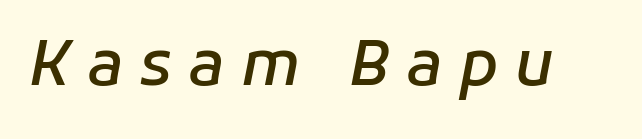
The letterforms stand isolated, each surrounded by extra space. Bare-footed words on every line. Italic? Definitely — the glyphs are oblique. Note the varied advance widths — an 'i' is clearly narrower than an 'm'. The font is running at a semibold setting, under full bold.
